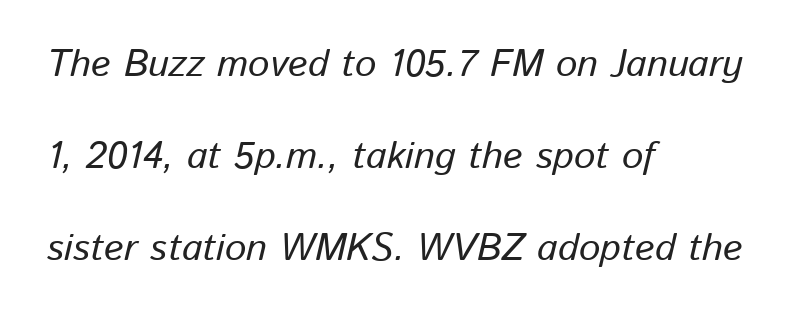
Q: Is the text italic (slanted)? A: Yes, it leans right by about 13 degrees.
Q: Is the text underlined? A: No.
Q: How is the paragraph aligned? A: Left-aligned.
Q: Is the spacing between letters normal or unusually wide? A: Normal.
Q: Is the spacing between lines tight, normal or loose? A: Loose.
Q: Width (condensed, normal, or wide)? A: Normal.
Q: Stroke contrast? A: Low.
Q: x-height? A: Medium.
Q: Monospaced? A: No.
